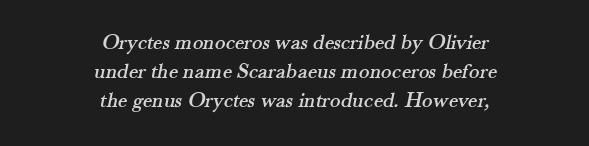
The space between consecutive lines is moderate. Tracking value appears to be zero — textbook default spacing. This sample is center-justified, so both line endings float freely. Plain, unruled lines of type.
